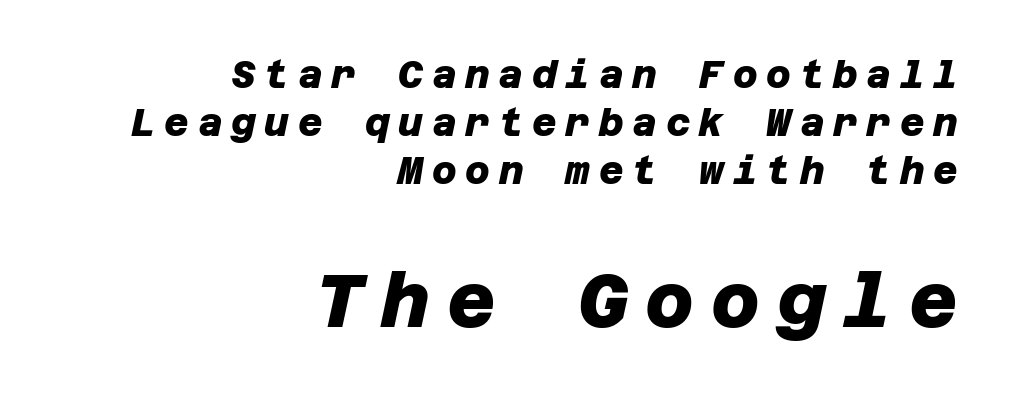
{"serif": "no", "bold": "yes", "weight": "heavy", "width": "normal", "stroke_contrast": "low", "x_height": "large", "underline": "no", "align": "right", "line_spacing": "normal", "line_spacing_ratio": 1.26, "letter_spacing": "wide", "letter_spacing_em": 0.23, "larger_block": "second", "size_ratio": 1.97, "glyph_px": 75}
